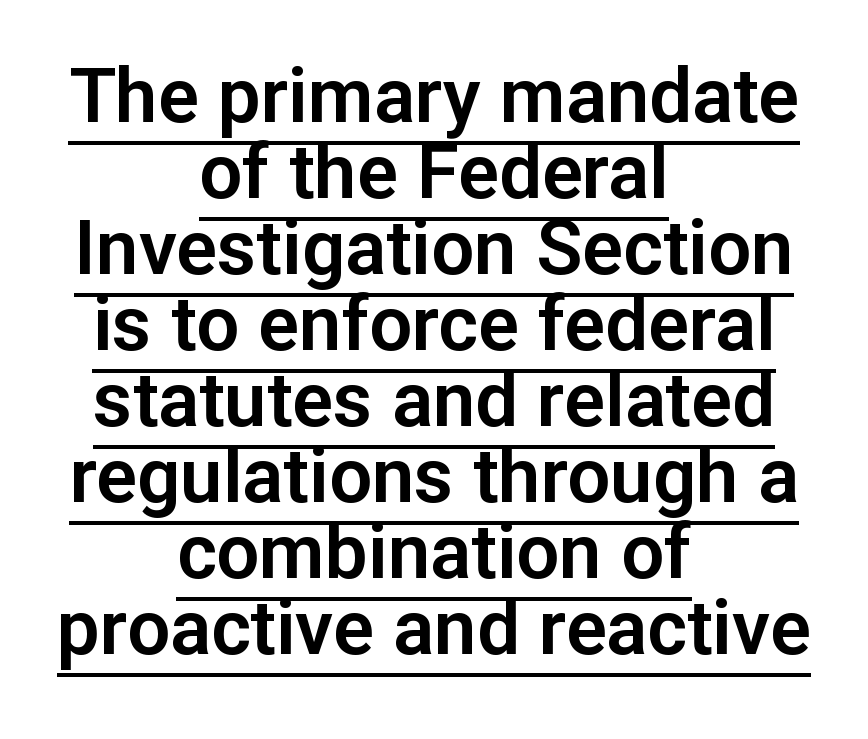
{"serif": "no", "italic": "no", "width": "normal", "stroke_contrast": "low", "x_height": "medium", "monospaced": "no", "underline": "yes", "align": "center", "line_spacing": "tight", "line_spacing_ratio": 1.0, "letter_spacing": "normal", "letter_spacing_em": 0.0, "glyph_px": 76}
